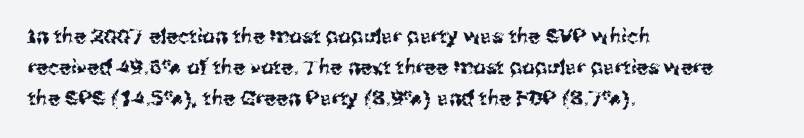
{"italic": "no", "underline": "no", "align": "left", "line_spacing": "normal", "line_spacing_ratio": 1.55, "letter_spacing": "normal", "letter_spacing_em": 0.0, "glyph_px": 20}
